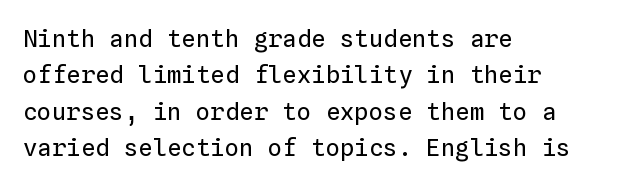
{"italic": "no", "bold": "no", "underline": "no", "align": "left", "line_spacing": "normal", "line_spacing_ratio": 1.52, "letter_spacing": "normal", "letter_spacing_em": 0.0, "glyph_px": 24}
